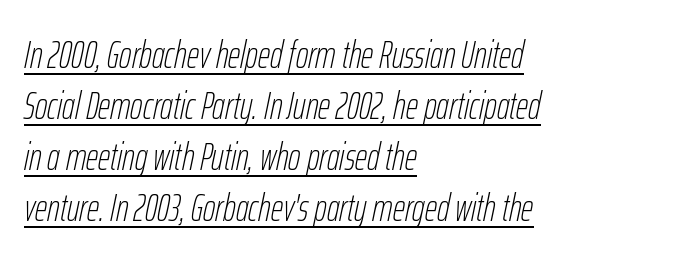
{"italic": "yes", "lean": "right", "slant_degrees": 12, "bold": "no", "weight": "thin", "width": "condensed", "stroke_contrast": "low", "x_height": "medium", "monospaced": "no", "underline": "yes", "align": "left", "line_spacing": "normal", "line_spacing_ratio": 1.34, "letter_spacing": "normal", "letter_spacing_em": 0.0, "glyph_px": 38}
